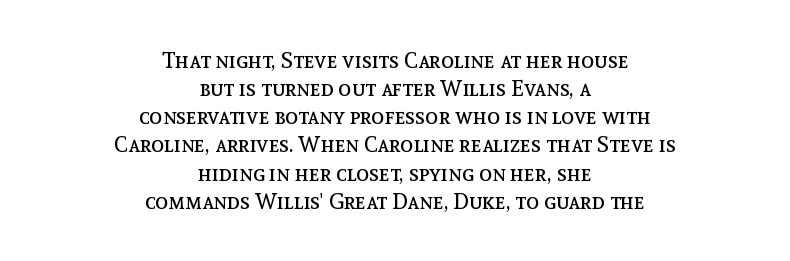
These glyphs show unthickened strokes, regular width or finer. Tracking here is standard; glyphs follow each other at the usual distance. Beneath every word, the page is bare. Style check: upright. Honestly, the row spacing looks completely unremarkable. Does the copy run flush right? No — it is centered line by line.
